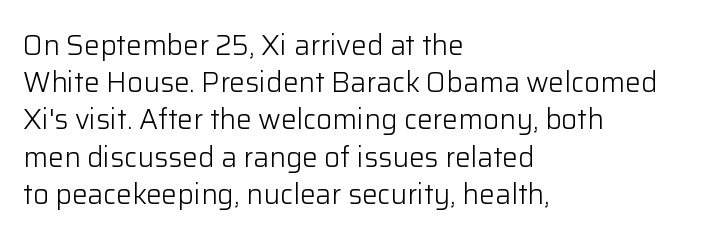
The image shows 28 px light sans-serif type, upright; set left-aligned, normal line spacing (1.33x), normal letter spacing, not underlined; low stroke contrast and a medium x-height.
